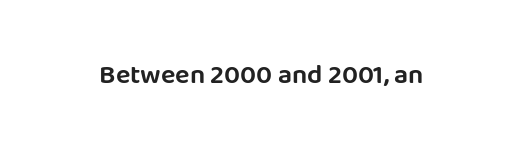
Q: Is the text italic (slanted)? A: No, it is upright.
Q: Is the text underlined? A: No.
Q: Is the spacing between letters normal or unusually wide? A: Normal.
